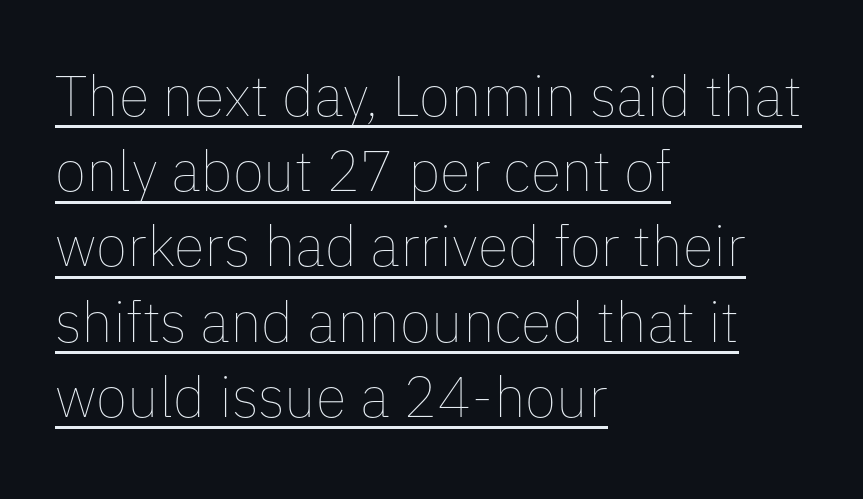
Q: Is the text bold? A: No.
Q: Is the text italic (slanted)? A: No, it is upright.
Q: Is the text underlined? A: Yes.
Q: How is the paragraph aligned? A: Left-aligned.
Q: Is the spacing between letters normal or unusually wide? A: Normal.
Q: Is the spacing between lines tight, normal or loose? A: Normal.
Q: Width (condensed, normal, or wide)? A: Normal.
Q: Stroke contrast? A: Low.
Q: x-height? A: Medium.
Q: Monospaced? A: No.
